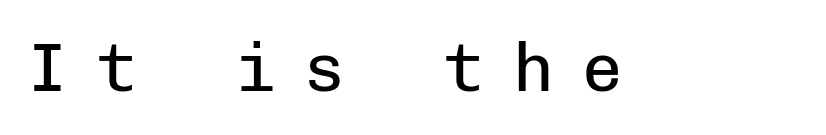
The space beneath each line is pristine and unruled. To sum up the face: it is a sans, with no serifs. Is there any slant? The stems are plumb. Is the stroke heavy? The answer is a plain regular-or-lighter. Spacing between characters has been opened up far beyond the box default.
